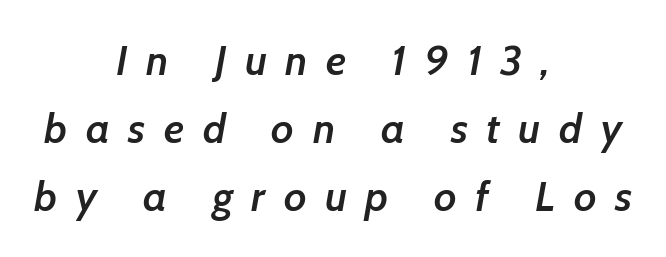
Q: Is the text bold? A: Semi-bold.
Q: Is the text italic (slanted)? A: Yes, it leans right by about 7 degrees.
Q: Is the text underlined? A: No.
Q: How is the paragraph aligned? A: Centered.
Q: Is the spacing between letters normal or unusually wide? A: Unusually wide.
Q: Is the spacing between lines tight, normal or loose? A: Normal.
Q: Width (condensed, normal, or wide)? A: Normal.
Q: Stroke contrast? A: Low.
Q: x-height? A: Medium.
Q: Monospaced? A: No.
